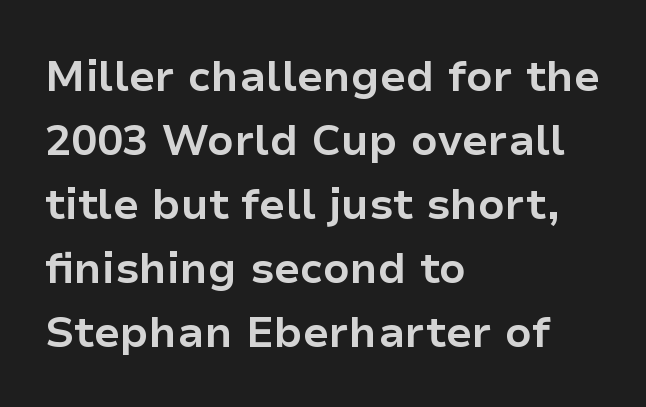
Letter spacing: default. Evenly set lines give the paragraph a standard silhouette. The face used here has the dense, thick strokes of a bold. Unlike a traditional serif, this face leaves its strokes unadorned.
